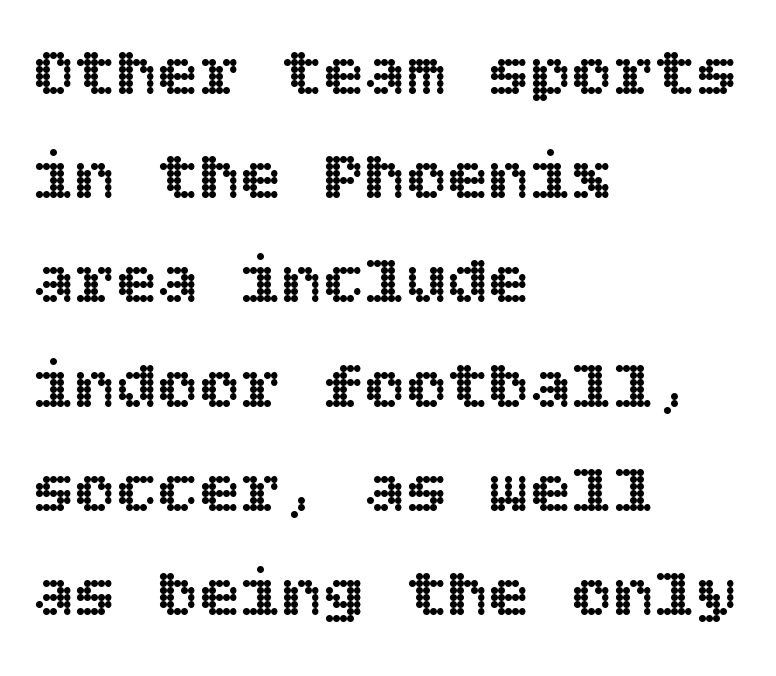
{"italic": "no", "width": "normal", "x_height": "large", "underline": "no", "align": "left", "line_spacing": "normal", "line_spacing_ratio": 1.51, "letter_spacing": "normal", "letter_spacing_em": 0.0, "glyph_px": 69}
